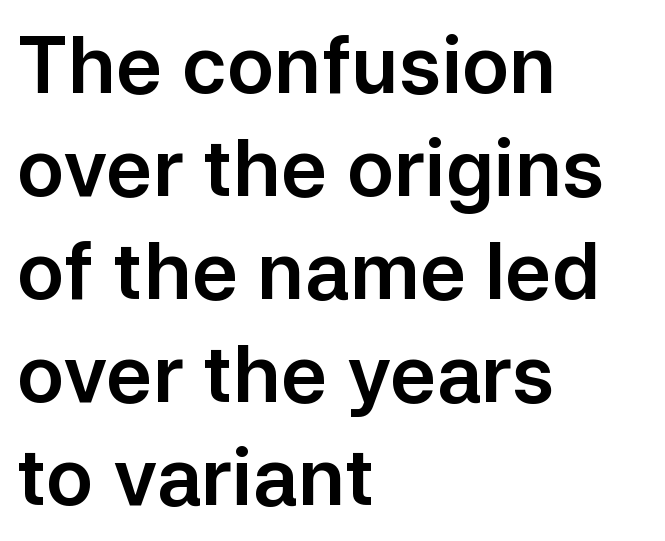
Q: Is the text italic (slanted)? A: No, it is upright.
Q: Is the typeface a serif or a sans-serif typeface? A: Sans-serif.
Q: Is the text underlined? A: No.
Q: How is the paragraph aligned? A: Left-aligned.
Q: Is the spacing between letters normal or unusually wide? A: Normal.
Q: Is the spacing between lines tight, normal or loose? A: Normal.
Q: Width (condensed, normal, or wide)? A: Normal.
Q: Stroke contrast? A: Low.
Q: x-height? A: Medium.
Q: Monospaced? A: No.
